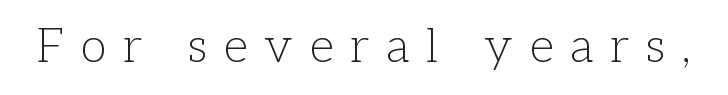
Q: Is the text bold? A: No.
Q: Is the text italic (slanted)? A: No, it is upright.
Q: Is the typeface a serif or a sans-serif typeface? A: Serif.
Q: Is the text underlined? A: No.
Q: Is the spacing between letters normal or unusually wide? A: Unusually wide.
Q: Width (condensed, normal, or wide)? A: Normal.
Q: Stroke contrast? A: Low.
Q: x-height? A: Medium.
Q: Monospaced? A: No.
